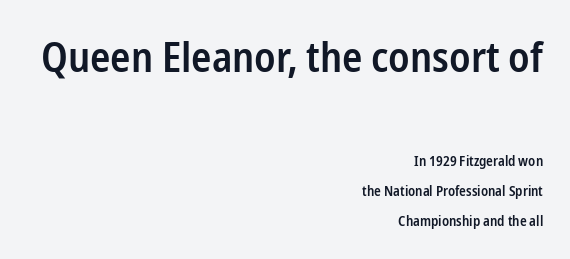
{"serif": "no", "italic": "no", "bold": "semi", "weight": "semibold", "width": "condensed", "stroke_contrast": "low", "x_height": "medium", "monospaced": "no", "underline": "no", "align": "right", "line_spacing": "loose", "line_spacing_ratio": 2.15, "letter_spacing": "normal", "letter_spacing_em": 0.0, "larger_block": "first", "size_ratio": 3.0, "glyph_px": 42}
